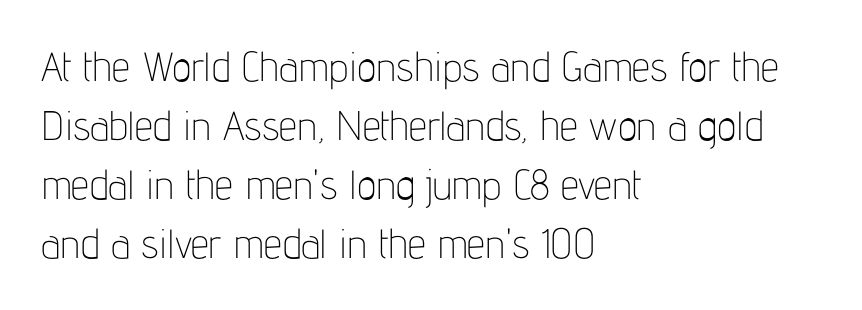
{"serif": "no", "italic": "no", "bold": "no", "weight": "thin", "width": "condensed", "stroke_contrast": "low", "x_height": "medium", "monospaced": "no", "underline": "no", "align": "left", "line_spacing": "normal", "line_spacing_ratio": 1.44, "letter_spacing": "normal", "letter_spacing_em": 0.0, "glyph_px": 41}
